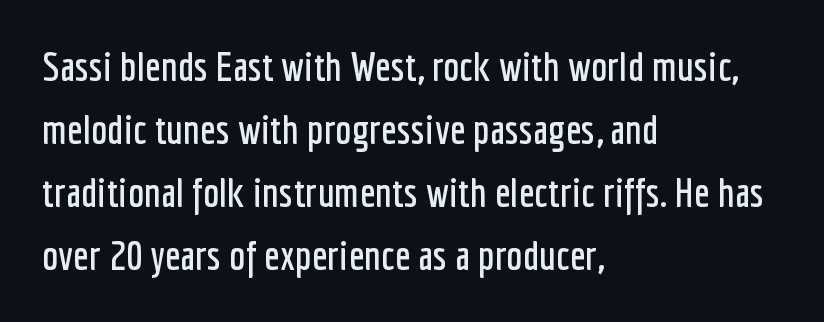
In terms of posture, this sample is upright. The words here are not underlined. Compared with typical paragraphs, the rows here are spaced about the same. Tracking value appears to be zero — textbook default spacing. Compared with a centered layout, this one pins lines to the left instead. Proportional: the letters do not fall into vertical columns.
